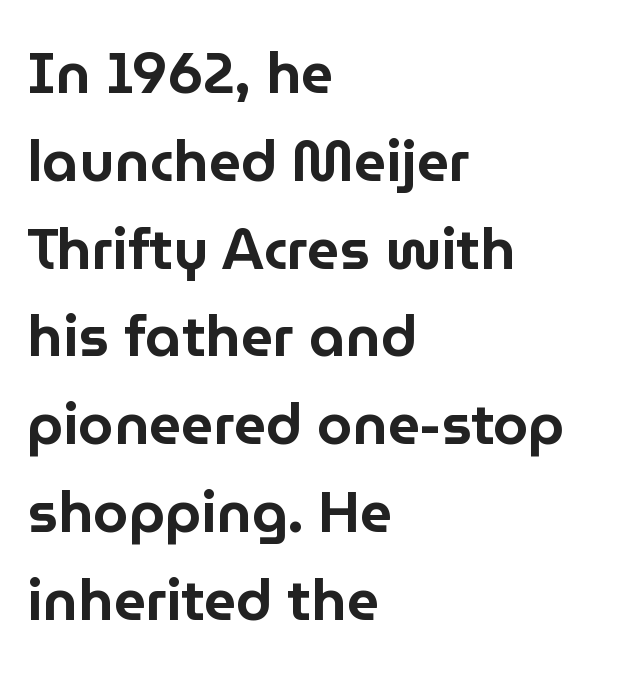
The image shows 57 px sans-serif type, upright; set left-aligned, normal line spacing (1.54x), normal letter spacing, not underlined; low stroke contrast and a medium x-height.
